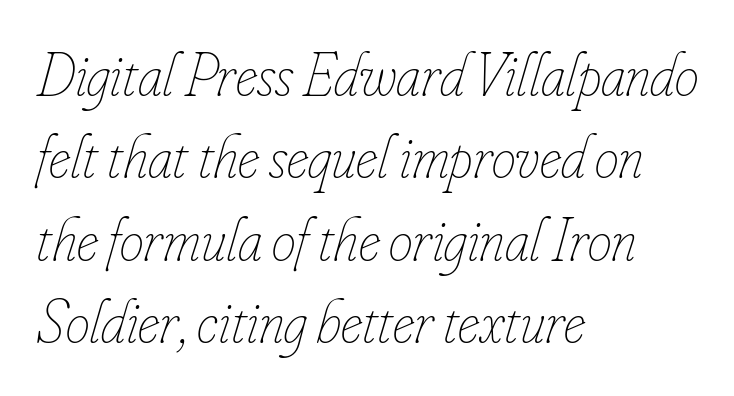
Q: Is the text bold? A: No.
Q: Is the text italic (slanted)? A: Yes, it leans right by about 16 degrees.
Q: Is the text underlined? A: No.
Q: How is the paragraph aligned? A: Left-aligned.
Q: Is the spacing between letters normal or unusually wide? A: Normal.
Q: Is the spacing between lines tight, normal or loose? A: Normal.
Q: Width (condensed, normal, or wide)? A: Condensed.
Q: Stroke contrast? A: Low.
Q: x-height? A: Small.
Q: Monospaced? A: No.
